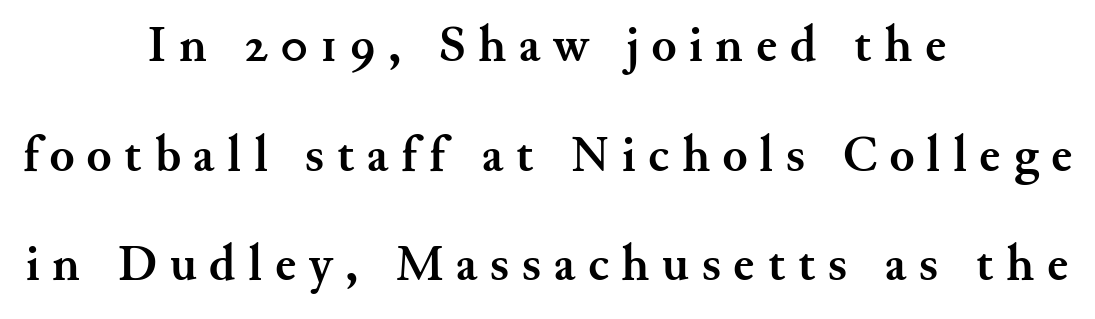
{"serif": "yes", "italic": "no", "bold": "yes", "weight": "semibold", "width": "normal", "stroke_contrast": "medium", "x_height": "small", "monospaced": "no", "underline": "no", "align": "center", "line_spacing": "loose", "line_spacing_ratio": 2.15, "letter_spacing": "wide", "letter_spacing_em": 0.25, "glyph_px": 51}
